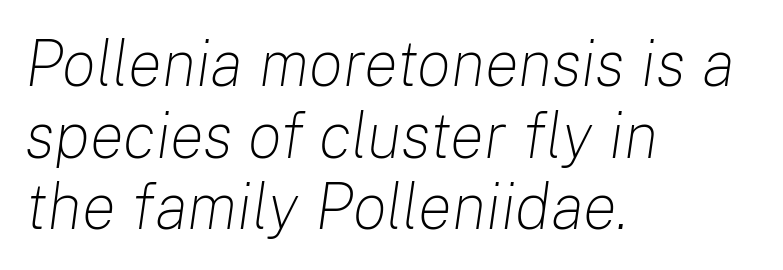
Stroke mass is kept to a normal reading level or below. Any mark beneath the type? The region is blank. The vertical gap from one line to the next is small. Each line starts at the same left margin while the right side varies.
